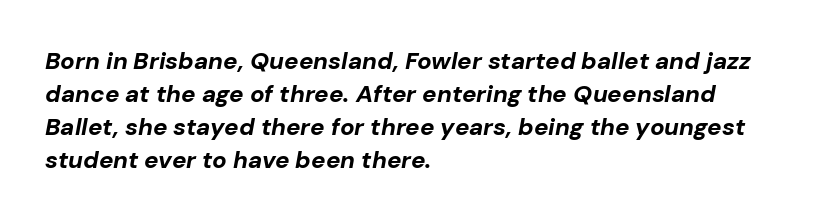
Nobody touched the tracking dial on this one. Does the lettering tilt? It does — this is italic. Which margin do the lines hug? The left one — the right edge is uneven. A clean baseline with only descenders dipping below it.
